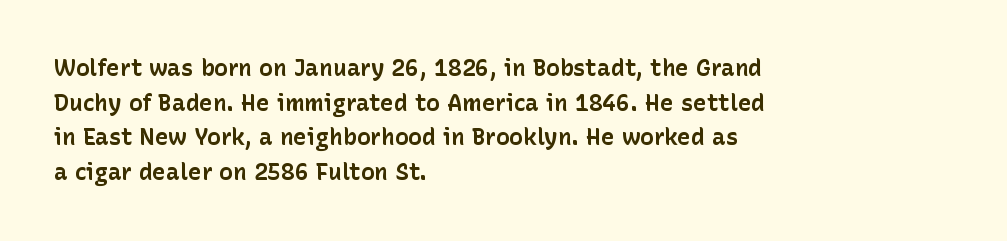
Q: Is the text bold? A: Yes.
Q: Is the text italic (slanted)? A: No, it is upright.
Q: Is the text underlined? A: No.
Q: How is the paragraph aligned? A: Left-aligned.
Q: Is the spacing between letters normal or unusually wide? A: Normal.
Q: Is the spacing between lines tight, normal or loose? A: Normal.
